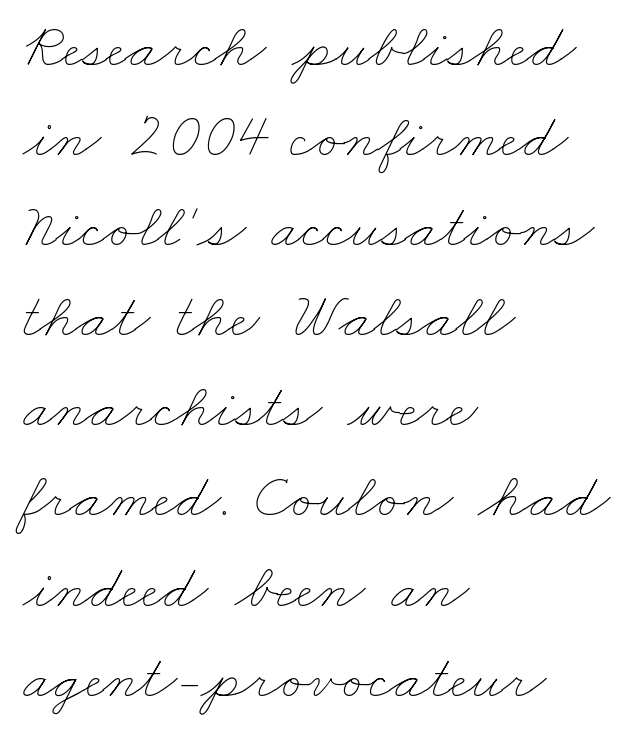
{"bold": "no", "weight": "thin", "width": "wide", "stroke_contrast": "low", "x_height": "small", "monospaced": "no", "underline": "no", "align": "left", "line_spacing": "normal", "line_spacing_ratio": 1.43, "letter_spacing": "normal", "letter_spacing_em": 0.0, "glyph_px": 63}
